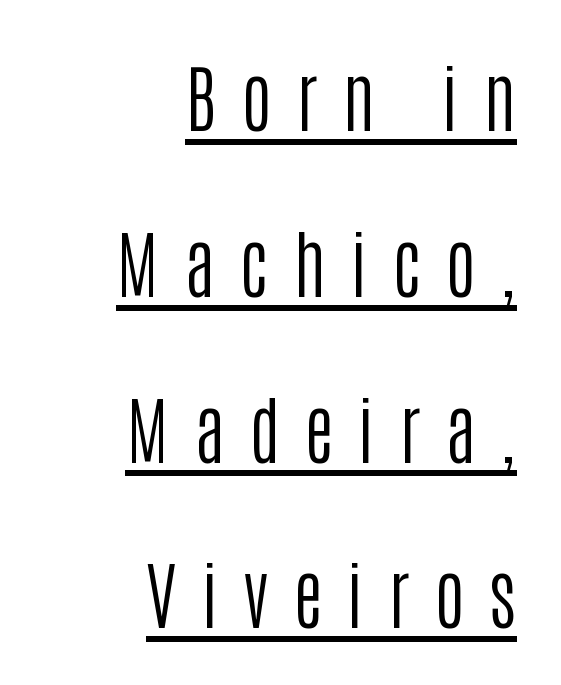
This block would shrink considerably if given ordinary leading; it's expanded now. Right-aligned paragraph, ragged on the left. On a weight scale, this lands at 450 or below. Check where the strokes stop: nothing finishes them off — pure sans. The face used here is proportionally spaced, like ordinary book or web type.
